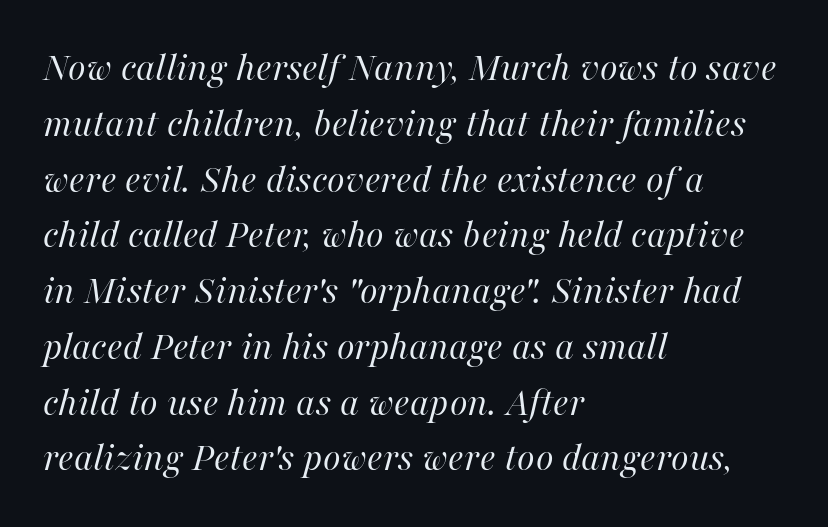
The strip under each line holds only bare page. When letters slant like this, we call the style italic. In terms of leading, this rendering sits right in the middle. A typesetter would call this zero additional tracking. Varying glyph widths throughout — classic text-font behaviour. Typeset ragged right — the left edge is the straight one.
